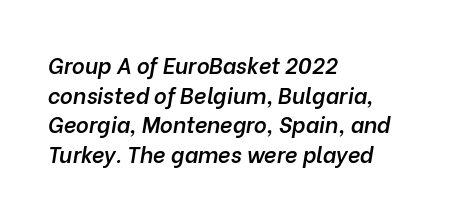
{"italic": "yes", "lean": "right", "slant_degrees": 10, "bold": "semi", "underline": "no", "align": "left", "line_spacing": "normal", "line_spacing_ratio": 1.35, "letter_spacing": "normal", "letter_spacing_em": 0.0, "glyph_px": 22}
